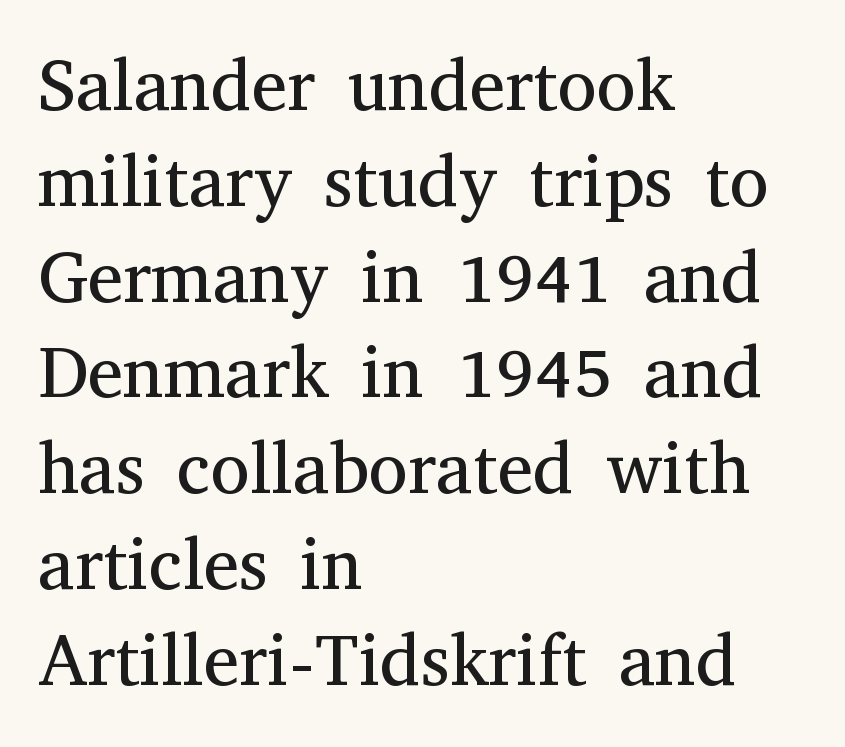
The image shows 72 px regular-weight serif type, upright; set left-aligned, normal line spacing (1.33x), normal letter spacing, not underlined; medium stroke contrast and a medium x-height.
